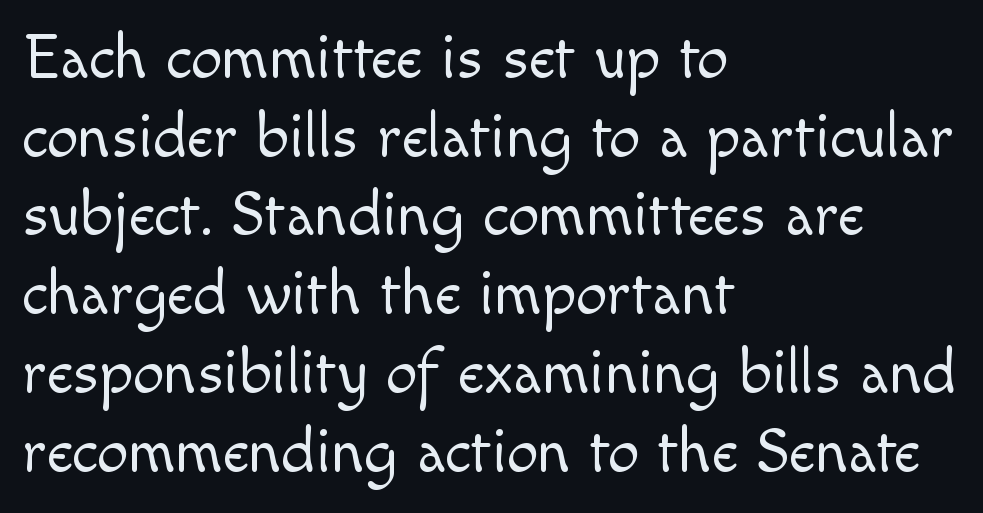
The letters stand straight up with perfectly vertical stems. The rendering uses natural spacing where letterforms have individual widths. Clear beneath every line of the passage. Note: no serifs on the glyphs. Students, note that the glyphs here touch the page at normal intervals. This sample is left-justified, so line endings fall wherever the words run out.
